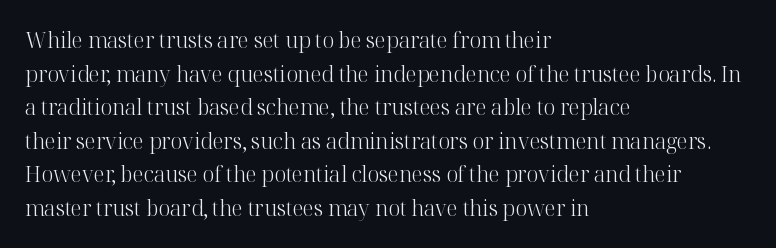
The image shows 21 px text type, upright; set left-aligned, normal line spacing (1.6x), normal letter spacing, not underlined.
